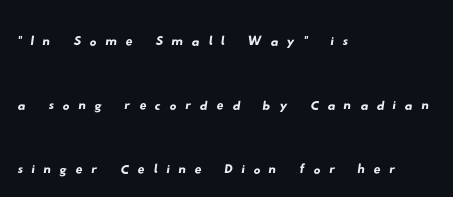
The image shows 34 px wide sans-serif type; set left-aligned, line spacing 1.88x, unusually wide letter spacing (+0.25 em), not underlined; low stroke contrast and a small x-height.
